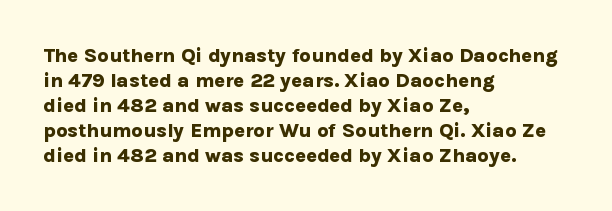
{"italic": "no", "bold": "yes", "underline": "no", "align": "left", "line_spacing": "normal", "line_spacing_ratio": 1.25, "letter_spacing": "normal", "letter_spacing_em": 0.0, "glyph_px": 20}
